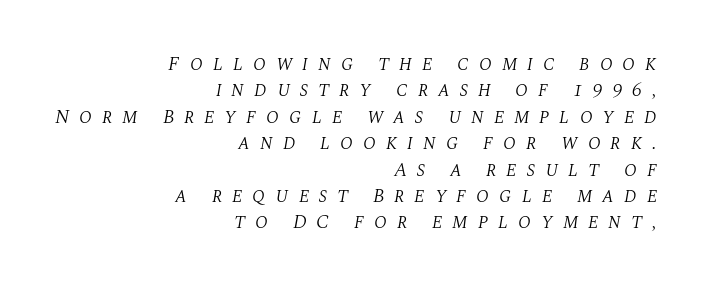
{"italic": "yes", "lean": "right", "slant_degrees": 10, "bold": "no", "underline": "no", "align": "right", "line_spacing": "normal", "line_spacing_ratio": 1.32, "letter_spacing": "wide", "letter_spacing_em": 0.49, "glyph_px": 20}
